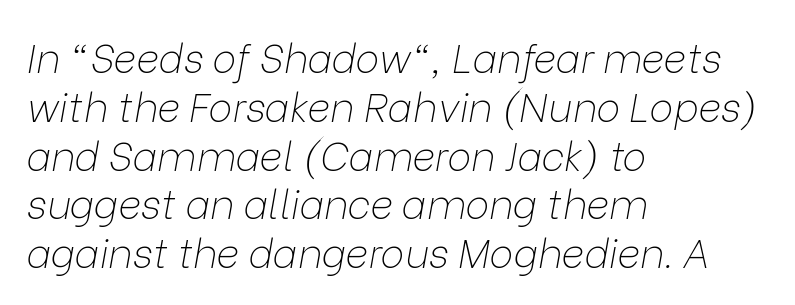
{"italic": "yes", "lean": "right", "slant_degrees": 9, "bold": "no", "weight": "thin", "width": "normal", "stroke_contrast": "low", "x_height": "medium", "monospaced": "no", "underline": "no", "align": "left", "line_spacing_ratio": 1.22, "letter_spacing": "normal", "letter_spacing_em": 0.0, "glyph_px": 40}
